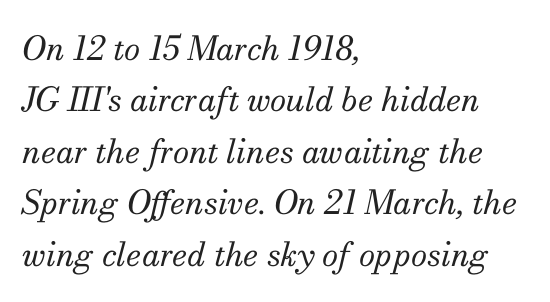
The image shows 33 px regular-weight serif type, italic (leaning right); set left-aligned, normal line spacing (1.56x), normal letter spacing, not underlined; medium stroke contrast and a small x-height.
